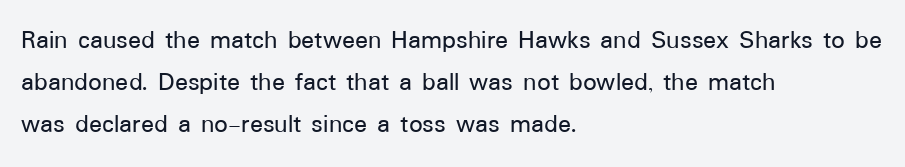
{"italic": "no", "underline": "no", "align": "left", "line_spacing": "normal", "line_spacing_ratio": 1.55, "letter_spacing": "normal", "letter_spacing_em": 0.0, "glyph_px": 27}
